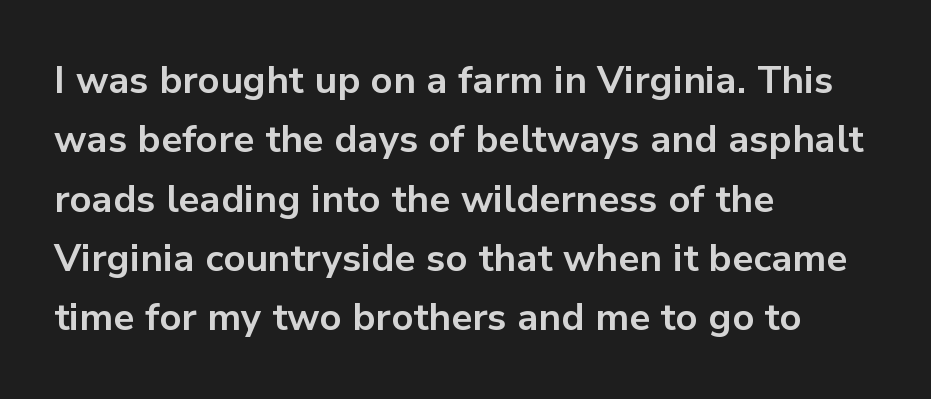
Q: Is the text bold? A: Yes.
Q: Is the text italic (slanted)? A: No, it is upright.
Q: Is the typeface a serif or a sans-serif typeface? A: Sans-serif.
Q: Is the text underlined? A: No.
Q: How is the paragraph aligned? A: Left-aligned.
Q: Is the spacing between letters normal or unusually wide? A: Normal.
Q: Is the spacing between lines tight, normal or loose? A: Normal.
Q: Width (condensed, normal, or wide)? A: Normal.
Q: Stroke contrast? A: Low.
Q: x-height? A: Medium.
Q: Monospaced? A: No.
